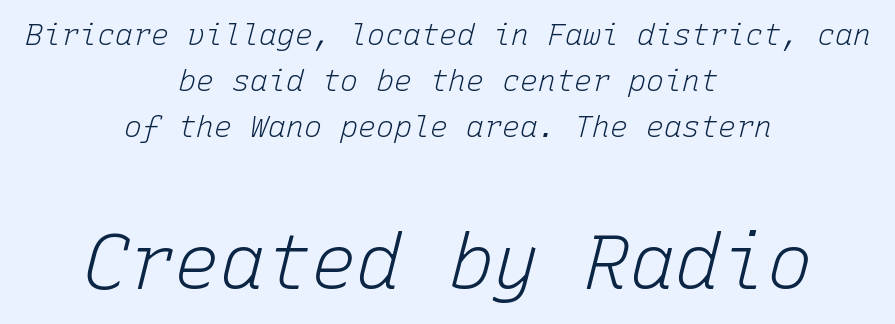
The image shows 76 px light type, italic (leaning right), monospaced; set centered, normal line spacing (1.54x), normal letter spacing, not underlined; the second (bottom) block is 2.53x larger; low stroke contrast and a medium x-height.
